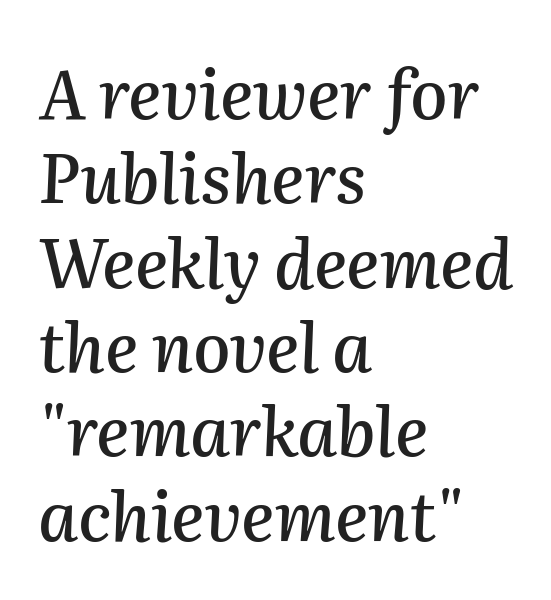
{"italic": "yes", "lean": "right", "slant_degrees": 2, "width": "normal", "stroke_contrast": "medium", "x_height": "medium", "monospaced": "no", "underline": "no", "align": "left", "line_spacing_ratio": 1.24, "letter_spacing": "normal", "letter_spacing_em": 0.0, "glyph_px": 68}
